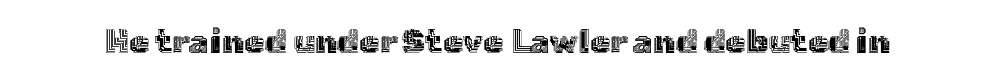
Does the lettering tilt? It doesn't — this is upright. The letters advance in unequal steps, a hallmark of proportional type. The space directly below the letters is spotless. Spacing between characters is what you'd get straight out of the box.
